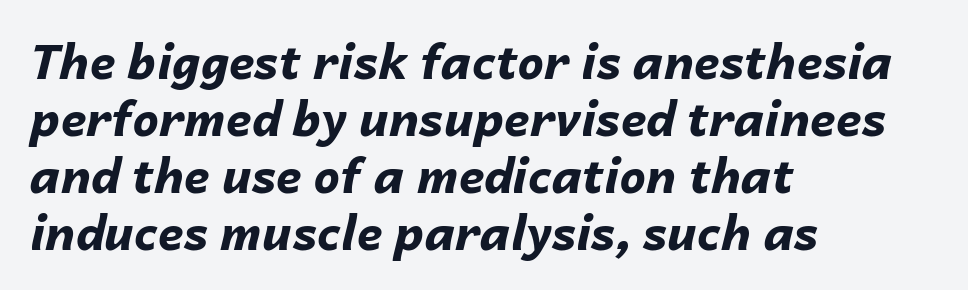
Chunky letters — that's bold for sure. Tall strokes in this sample are angled rather than plumb. Varying glyph widths throughout — classic text-font behaviour. Compared with typical body copy, the letter spacing here is the same.
